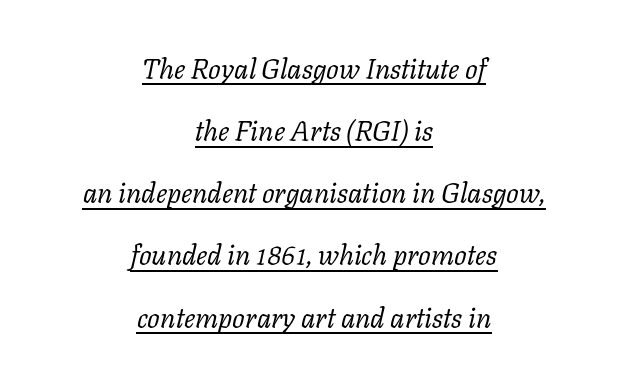
The image shows 28 px regular-weight serif type, italic (leaning right); set centered, loose line spacing (2.22x), normal letter spacing, underlined; low stroke contrast and a medium x-height.
